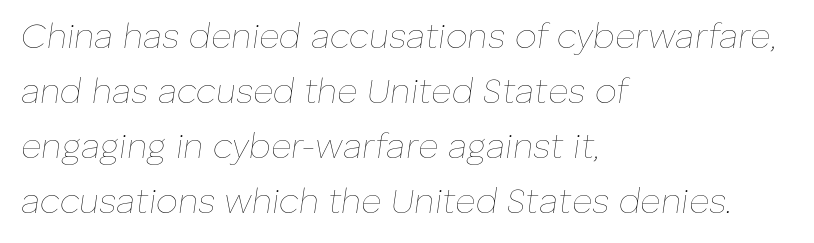
The image shows 35 px thin type, italic (leaning right); set left-aligned, normal line spacing (1.57x), normal letter spacing, not underlined; low stroke contrast and a medium x-height.
